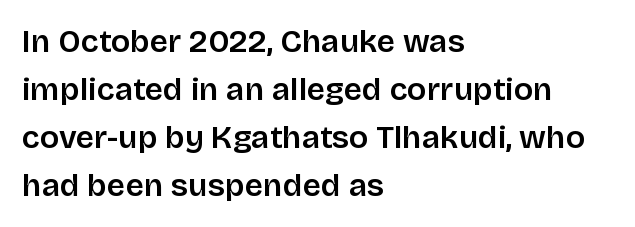
Q: Is the text italic (slanted)? A: No, it is upright.
Q: Is the typeface a serif or a sans-serif typeface? A: Sans-serif.
Q: Is the text underlined? A: No.
Q: How is the paragraph aligned? A: Left-aligned.
Q: Is the spacing between letters normal or unusually wide? A: Normal.
Q: Is the spacing between lines tight, normal or loose? A: Normal.
Q: Width (condensed, normal, or wide)? A: Normal.
Q: Stroke contrast? A: Low.
Q: x-height? A: Large.
Q: Monospaced? A: No.
